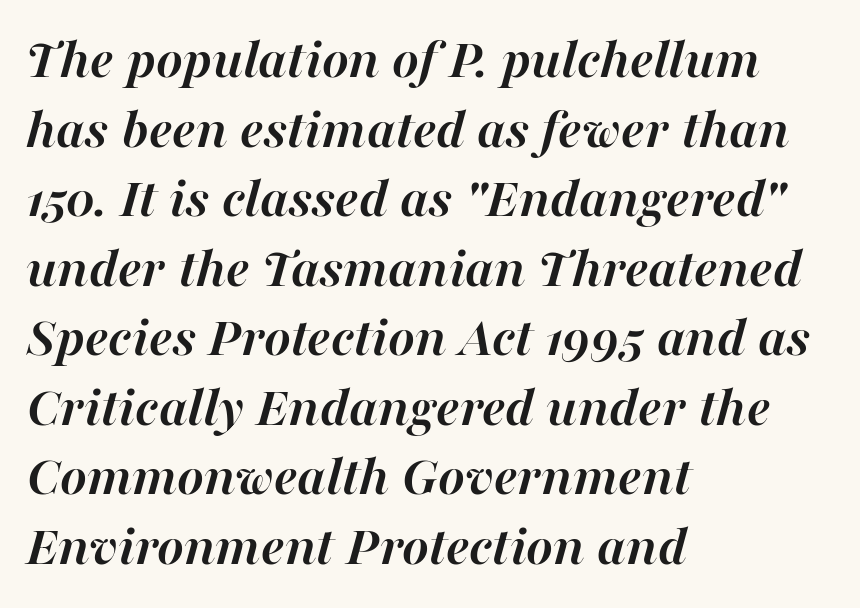
Spacing verdict: proportional, widths tailored to each character. As a designer I'd log this as weight 700, bold. Left-aligned paragraph, ragged on the right. Italic? Definitely — the glyphs are oblique.
